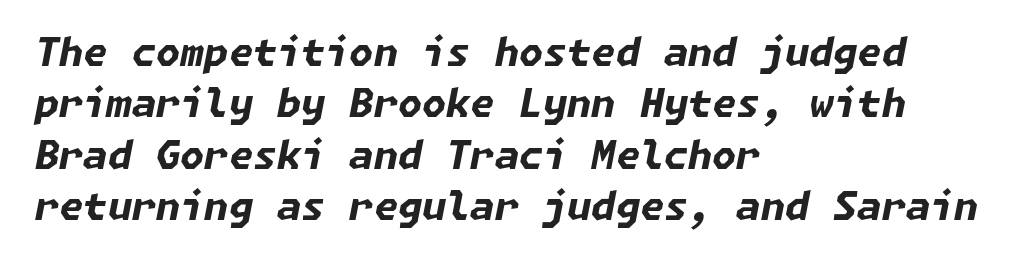
Q: Is the text bold? A: Yes.
Q: Is the text italic (slanted)? A: Yes, it leans right by about 11 degrees.
Q: Is the text underlined? A: No.
Q: How is the paragraph aligned? A: Left-aligned.
Q: Is the spacing between letters normal or unusually wide? A: Normal.
Q: Is the spacing between lines tight, normal or loose? A: Normal.
Q: Width (condensed, normal, or wide)? A: Normal.
Q: Stroke contrast? A: Low.
Q: x-height? A: Medium.
